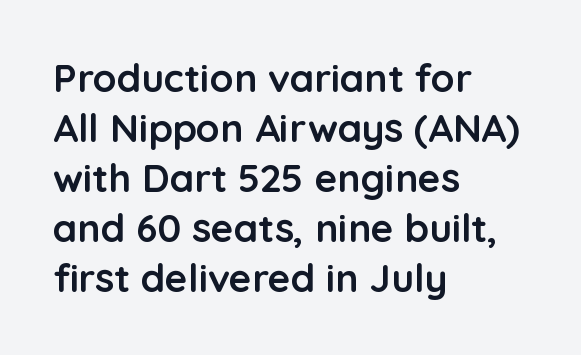
{"serif": "no", "italic": "no", "bold": "yes", "weight": "semibold", "width": "normal", "stroke_contrast": "low", "x_height": "medium", "monospaced": "no", "underline": "no", "align": "left", "line_spacing": "normal", "line_spacing_ratio": 1.28, "letter_spacing": "normal", "letter_spacing_em": 0.0, "glyph_px": 39}
